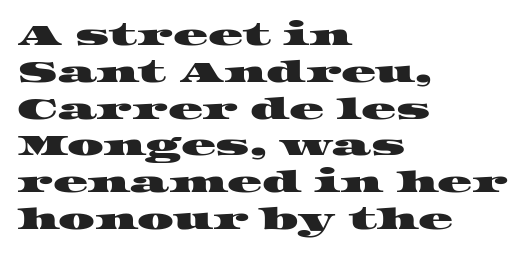
The image shows 29 px wide serif type; set left-aligned, normal line spacing (1.27x), normal letter spacing, not underlined; high stroke contrast and a large x-height.
